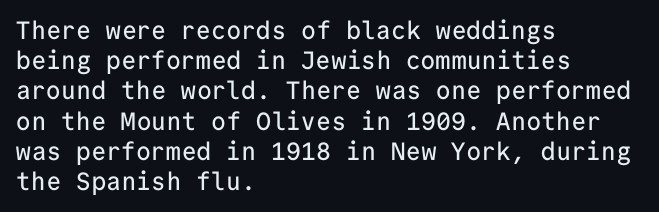
Standard letterfit; no display-style spreading of the glyphs. A typesetter would mark this as roman, not italic. Does the copy run flush right? No — it runs flush left. Words float on clear page, feet unadorned.
